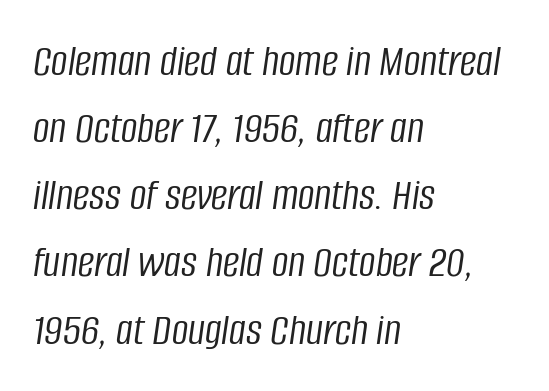
Q: Is the text bold? A: No.
Q: Is the text italic (slanted)? A: Yes, it leans right by about 8 degrees.
Q: Is the text underlined? A: No.
Q: How is the paragraph aligned? A: Left-aligned.
Q: Is the spacing between letters normal or unusually wide? A: Normal.
Q: Is the spacing between lines tight, normal or loose? A: Normal.
Q: Width (condensed, normal, or wide)? A: Condensed.
Q: Stroke contrast? A: Low.
Q: x-height? A: Large.
Q: Monospaced? A: No.
